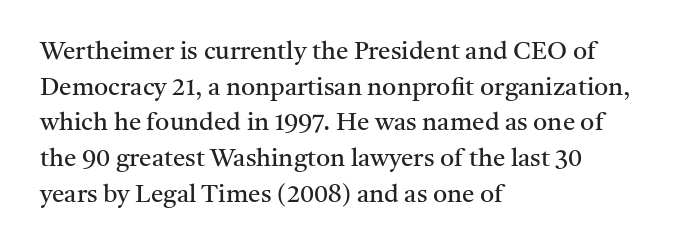
No word sits above an underline. These lines stack with their left ends in a neat column. The line-height multiplier appears to be the usual default. Ordinary non-slanted type is in use. Students, note that the glyphs here touch the page at normal intervals.
